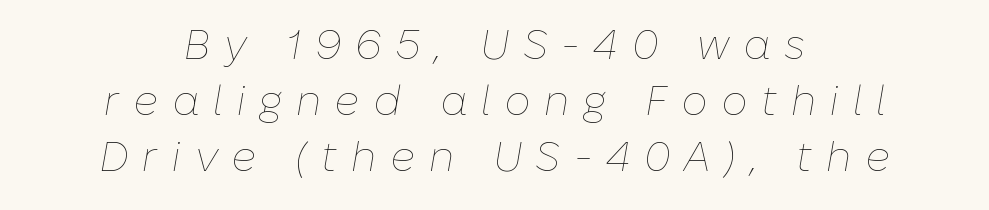
Character widths vary here, with narrow letters taking less room than wide ones. Reading down the block, each line starts at a different indent, mirrored at its end. Each word looks stretched out because of the extra space between its letters. Beneath every word, the page is bare.
